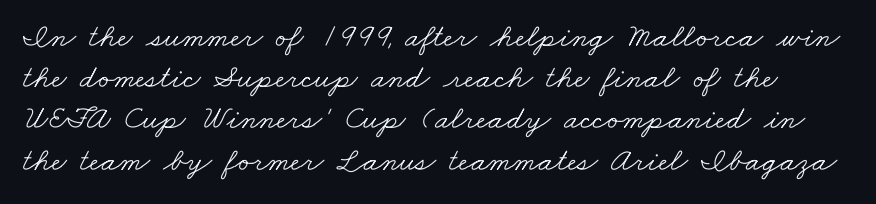
{"serif": "yes", "bold": "no", "weight": "light", "width": "wide", "stroke_contrast": "low", "x_height": "small", "monospaced": "no", "underline": "no", "line_spacing": "normal", "line_spacing_ratio": 1.25, "letter_spacing": "normal", "letter_spacing_em": 0.0, "glyph_px": 33}
